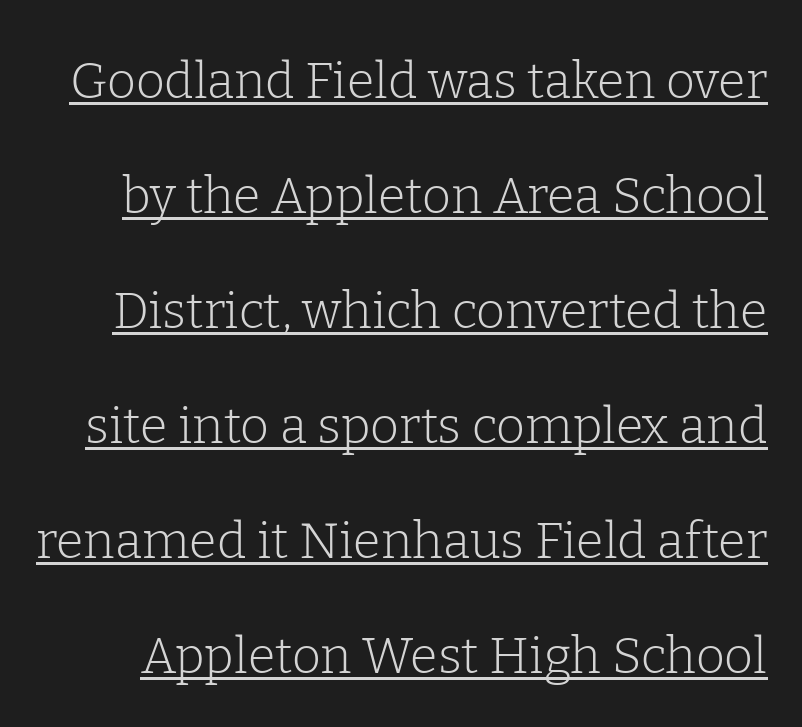
Style check: upright. The face used here appears with an underline applied. These lines are composed in type with serifs. Character widths vary here, with narrow letters taking less room than wide ones. How are the letters spaced? Ordinarily, with no added tracking. The designer dialed line spacing up above the default.
